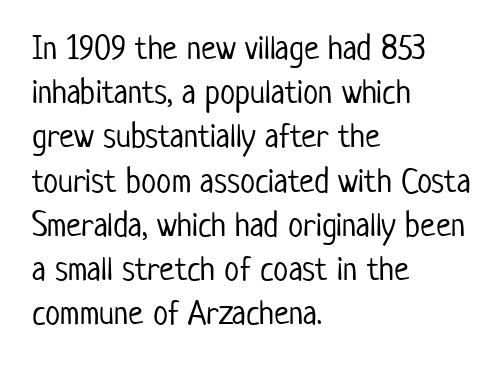
Q: Is the text bold? A: No.
Q: Is the text italic (slanted)? A: No, it is upright.
Q: Is the typeface a serif or a sans-serif typeface? A: Sans-serif.
Q: Is the text underlined? A: No.
Q: How is the paragraph aligned? A: Left-aligned.
Q: Is the spacing between letters normal or unusually wide? A: Normal.
Q: Is the spacing between lines tight, normal or loose? A: Normal.
Q: Width (condensed, normal, or wide)? A: Condensed.
Q: Stroke contrast? A: Low.
Q: x-height? A: Medium.
Q: Monospaced? A: No.
